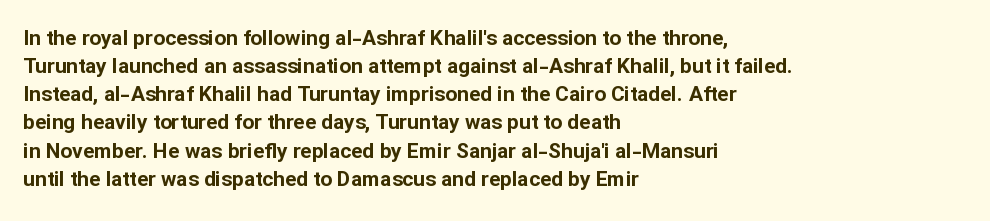
Anything drawn beneath the words? Only blank space. Evenly set lines give the paragraph a standard silhouette. In CSS terms this would be text-align: left. The font's upright variant was chosen for this text. Strokes here are thick enough to call this a true bold.
